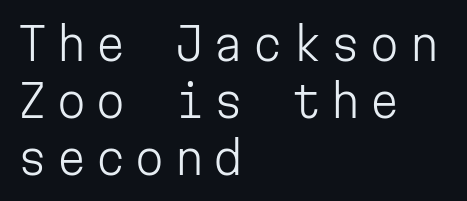
The image shows 44 px light sans-serif type, upright, monospaced; set left-aligned, normal line spacing (1.29x), not underlined; low stroke contrast and a medium x-height.
